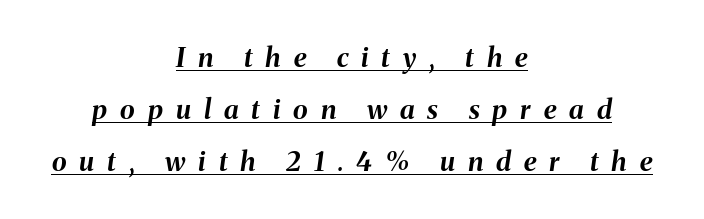
Students, observe the line beneath the letters — that is underlining. Characters are canted at an angle relative to the baseline's perpendicular. Horizontal bands of white between lines are thick stripes. Look at the stroke-to-counter ratio: heavy, a bold. A typesetter would call this heavily tracked-out type. The setting favours the middle, as headings and verse often do.
